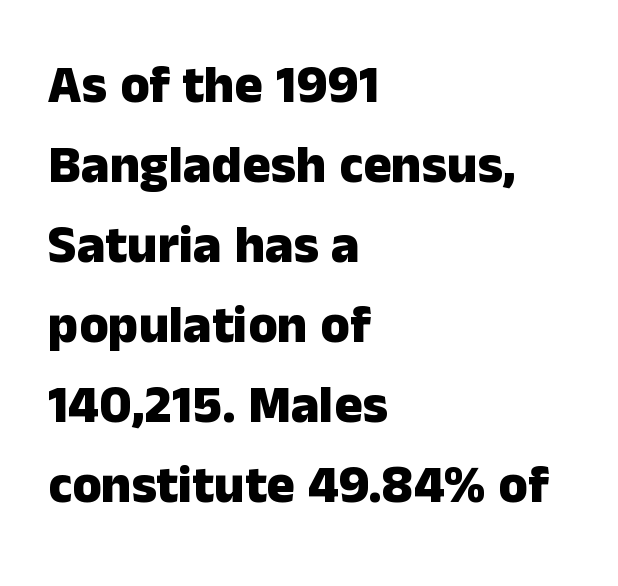
The image shows 53 px heavy sans-serif type, upright; set left-aligned, normal line spacing (1.51x), normal letter spacing, not underlined; low stroke contrast and a medium x-height.
